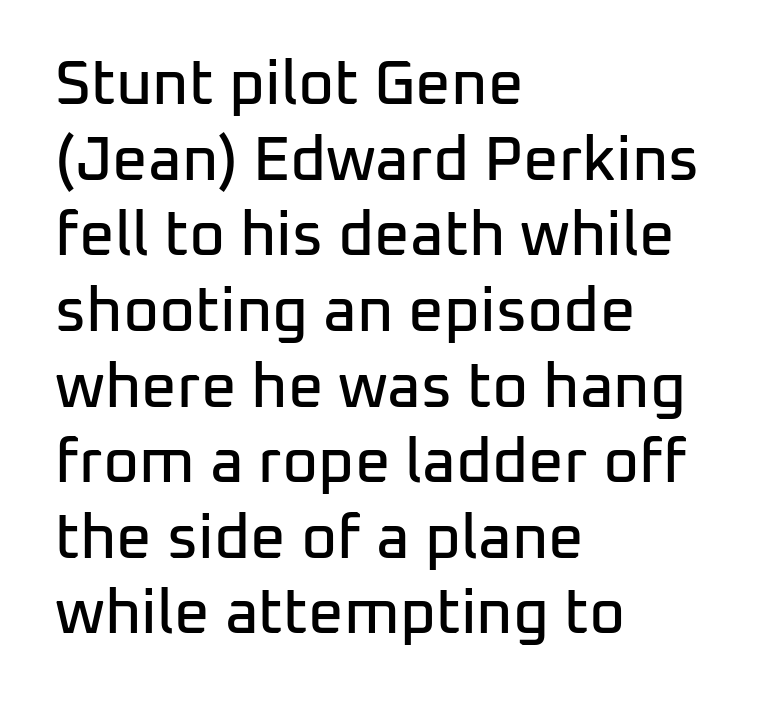
{"serif": "no", "italic": "no", "width": "normal", "stroke_contrast": "low", "x_height": "medium", "monospaced": "no", "underline": "no", "align": "left", "line_spacing_ratio": 1.22, "letter_spacing": "normal", "letter_spacing_em": 0.0, "glyph_px": 62}
